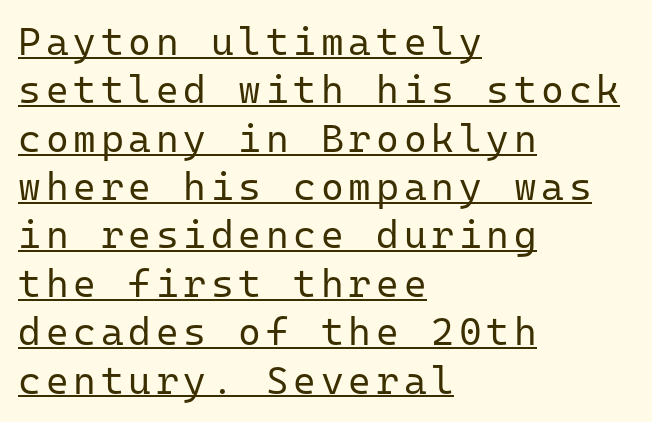
The image shows 39 px regular-weight sans-serif type, upright, monospaced; set left-aligned, line spacing 1.24x, underlined; low stroke contrast and a medium x-height.
